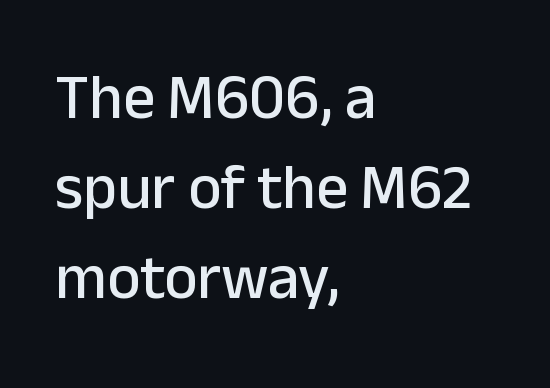
Q: Is the text italic (slanted)? A: No, it is upright.
Q: Is the typeface a serif or a sans-serif typeface? A: Sans-serif.
Q: Is the text underlined? A: No.
Q: How is the paragraph aligned? A: Left-aligned.
Q: Is the spacing between letters normal or unusually wide? A: Normal.
Q: Is the spacing between lines tight, normal or loose? A: Normal.
Q: Width (condensed, normal, or wide)? A: Normal.
Q: Stroke contrast? A: Low.
Q: x-height? A: Medium.
Q: Monospaced? A: No.
